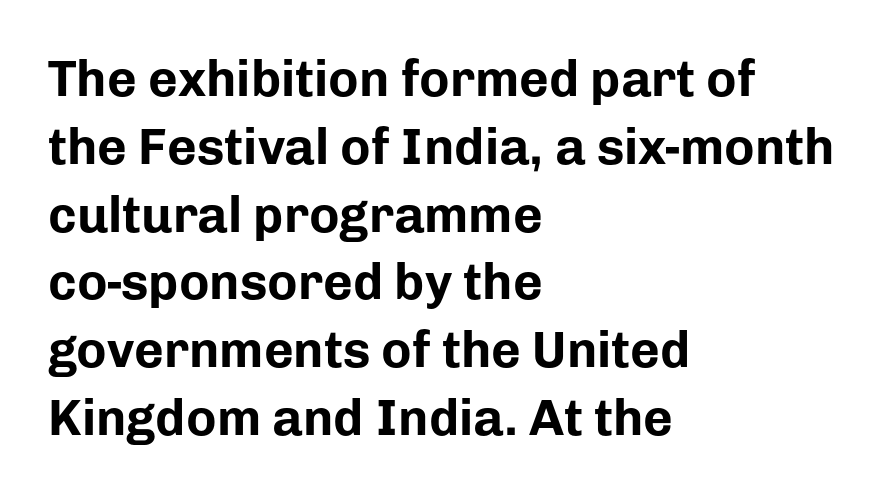
{"serif": "no", "italic": "no", "bold": "yes", "weight": "bold", "width": "normal", "stroke_contrast": "low", "x_height": "medium", "monospaced": "no", "underline": "no", "align": "left", "line_spacing": "normal", "line_spacing_ratio": 1.33, "letter_spacing": "normal", "letter_spacing_em": 0.0, "glyph_px": 51}
